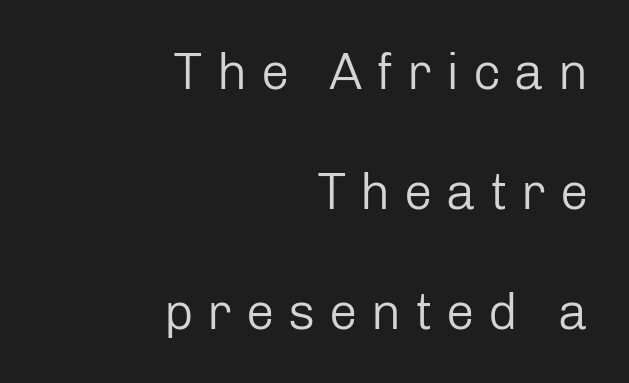
Q: Is the text bold? A: No.
Q: Is the text italic (slanted)? A: No, it is upright.
Q: Is the typeface a serif or a sans-serif typeface? A: Sans-serif.
Q: Is the text underlined? A: No.
Q: How is the paragraph aligned? A: Right-aligned.
Q: Is the spacing between letters normal or unusually wide? A: Unusually wide.
Q: Is the spacing between lines tight, normal or loose? A: Loose.
Q: Width (condensed, normal, or wide)? A: Normal.
Q: Stroke contrast? A: Low.
Q: x-height? A: Medium.
Q: Monospaced? A: No.
